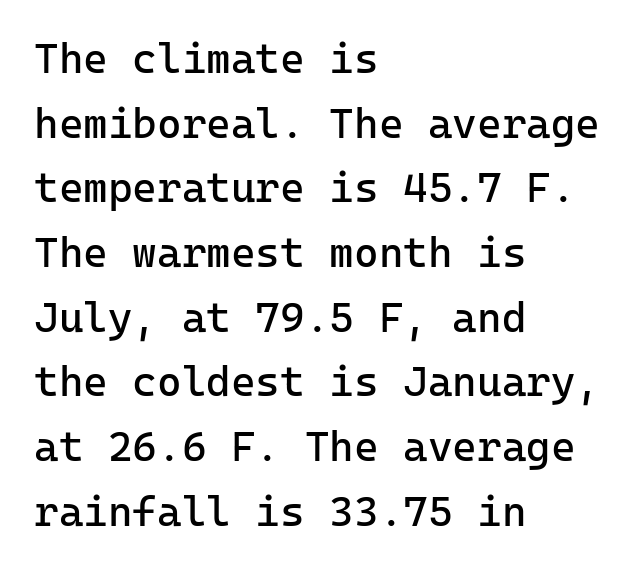
The image shows 42 px regular-weight sans-serif type, upright, monospaced; set left-aligned, normal line spacing (1.54x), normal letter spacing, not underlined; low stroke contrast and a medium x-height.
